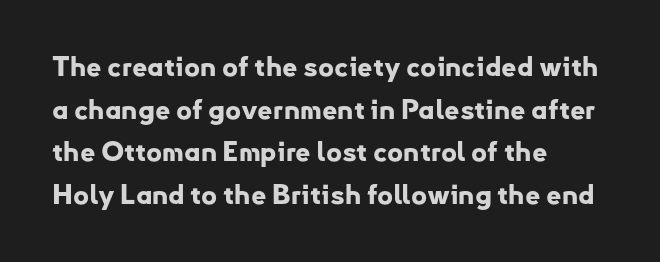
Typesetter's note: full bold, strokes at maximum text heaviness. Compared with typical paragraphs, the rows here are spaced about the same. Layout note: lines flush left. The passage shown is not underscored anywhere.
